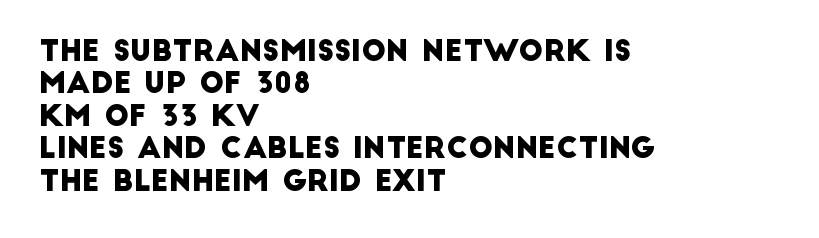
The image shows 29 px sans-serif type; set left-aligned, tight line spacing (1.12x), normal letter spacing, not underlined; low stroke contrast and a large x-height.
